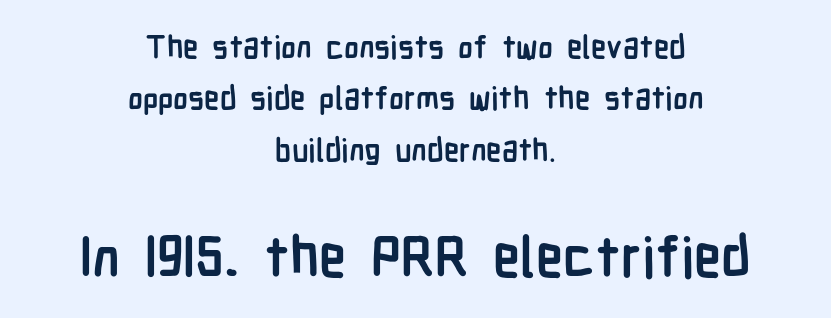
The image shows 55 px semibold, condensed sans-serif type, upright; set centered, normal line spacing (1.66x), normal letter spacing, not underlined; the second (bottom) block is 1.77x larger; low stroke contrast and a medium x-height.
